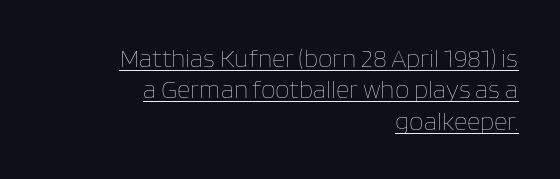
Q: Is the text bold? A: No.
Q: Is the text italic (slanted)? A: No, it is upright.
Q: Is the text underlined? A: Yes.
Q: How is the paragraph aligned? A: Right-aligned.
Q: Is the spacing between letters normal or unusually wide? A: Normal.
